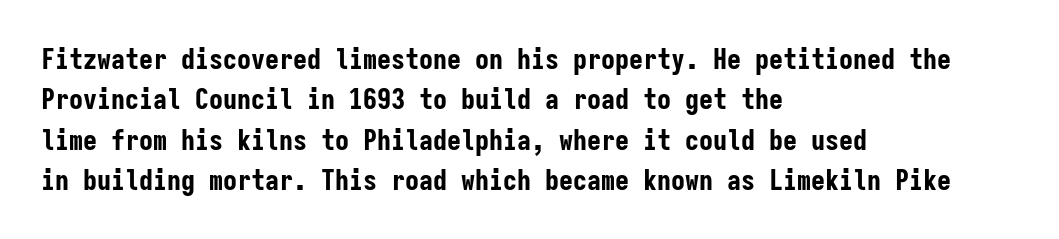
The image shows 28 px bold, condensed sans-serif type, upright, monospaced; set left-aligned, normal line spacing (1.44x), normal letter spacing, not underlined; low stroke contrast and a medium x-height.
